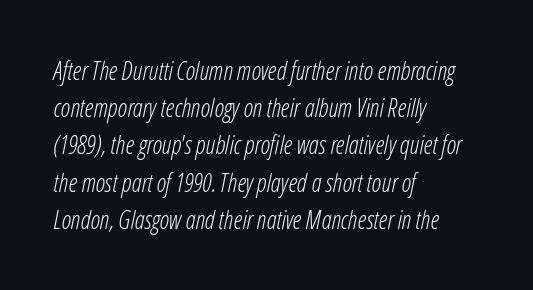
Q: Is the text bold? A: No.
Q: Is the text italic (slanted)? A: Yes, it leans right by about 12 degrees.
Q: Is the text underlined? A: No.
Q: How is the paragraph aligned? A: Left-aligned.
Q: Is the spacing between letters normal or unusually wide? A: Normal.
Q: Is the spacing between lines tight, normal or loose? A: Normal.
